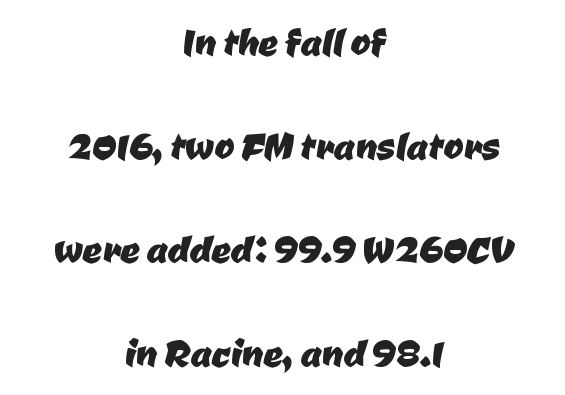
Standard letterfit; no display-style spreading of the glyphs. A sans-serif font was chosen for this passage. Plain, unruled lines of type. These lines are centered, leaving both edges ragged. Note the varied advance widths — an 'i' is clearly narrower than an 'm'.
